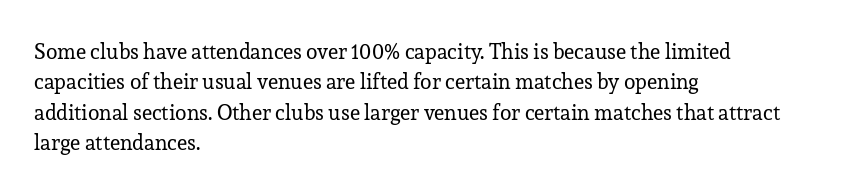
{"italic": "no", "bold": "no", "underline": "no", "align": "left", "line_spacing": "normal", "line_spacing_ratio": 1.45, "letter_spacing": "normal", "letter_spacing_em": 0.0, "glyph_px": 21}
